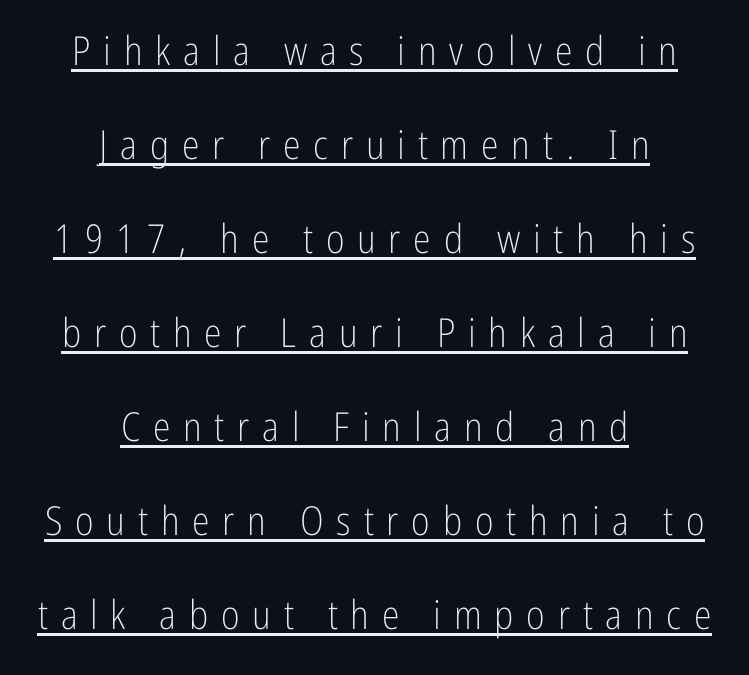
{"serif": "no", "italic": "no", "bold": "no", "weight": "light", "width": "condensed", "stroke_contrast": "low", "x_height": "medium", "monospaced": "no", "underline": "yes", "align": "center", "line_spacing": "loose", "line_spacing_ratio": 2.35, "letter_spacing": "wide", "letter_spacing_em": 0.32, "glyph_px": 40}
